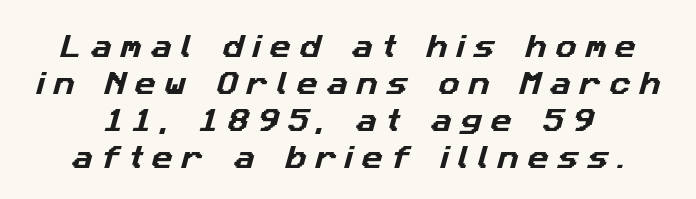
{"underline": "no", "line_spacing": "normal", "line_spacing_ratio": 1.42, "letter_spacing": "wide", "letter_spacing_em": 0.34, "glyph_px": 26}
